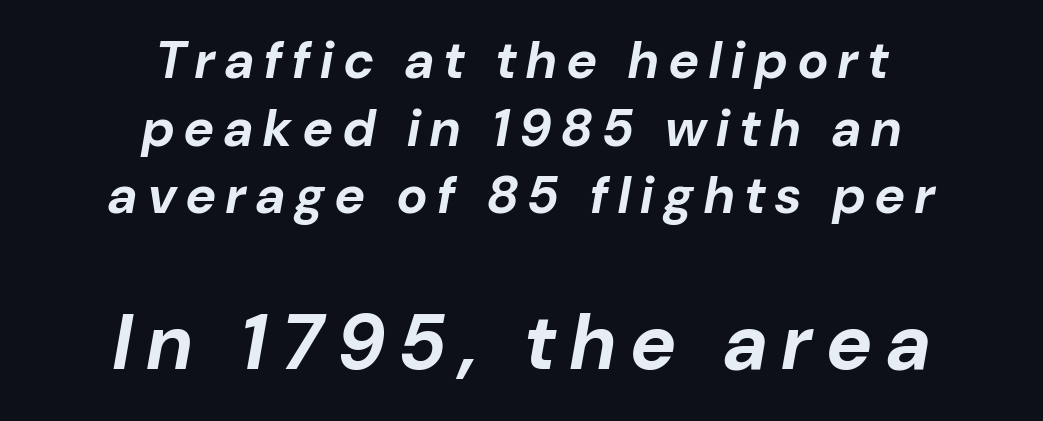
This is oblique type, the kind used for emphasis or titles. The vertical gap from one line to the next is medium. Compared with typical body copy, the letter spacing here is much looser. Caption: upper text group reduced, lower text group enlarged. Typeset on center — no edge is straight. You'd pick this weight for a headline — it's a proper bold.
